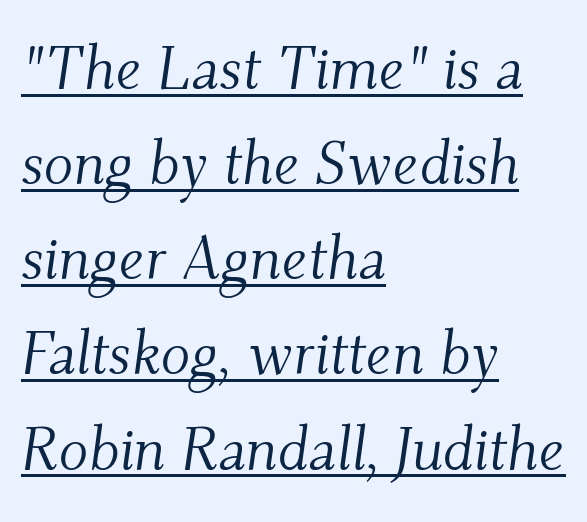
The image shows 61 px light serif type, italic (leaning right); set left-aligned, normal line spacing (1.56x), normal letter spacing, underlined; medium stroke contrast and a small x-height.
